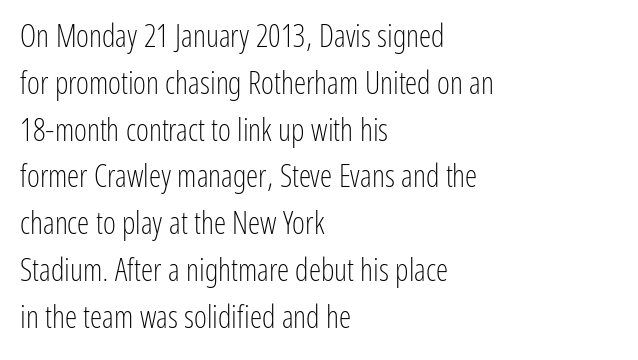
Honestly, there is no underline to notice here at all. The letterforms sit shoulder to shoulder at normal distance. You can tell from the bare stems that sans-serif type was used. Is this a heavy cut? Hardly; it is regular or lighter. Posture: vertical. Leading: standard.
